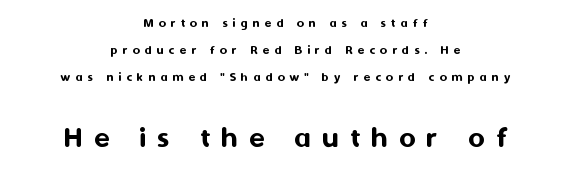
These lines are rendered in a variable-pitch font. If you measured baseline to baseline, you'd find a long distance. Typographically, this falls in the sans-serif category. Lines of text with bare space underneath.
